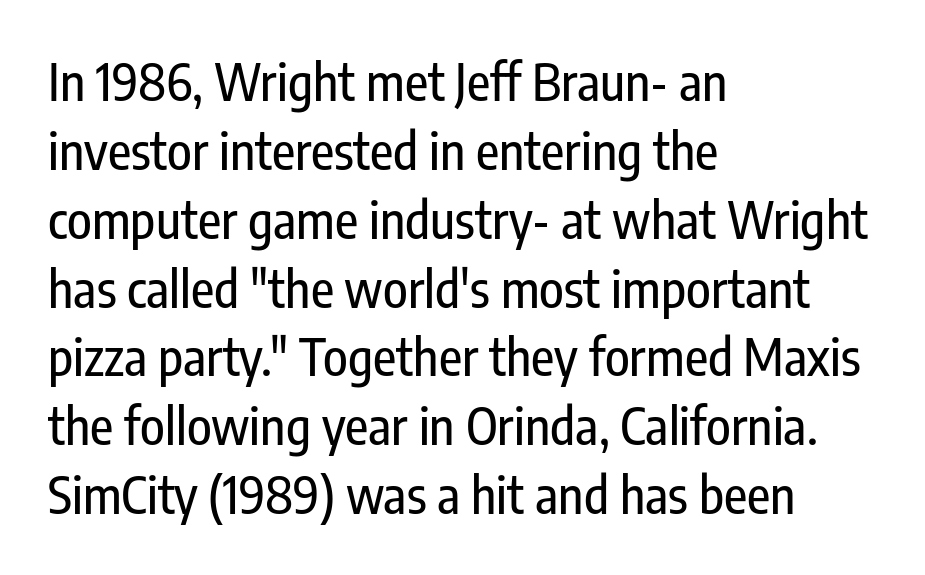
Q: Is the text italic (slanted)? A: No, it is upright.
Q: Is the typeface a serif or a sans-serif typeface? A: Sans-serif.
Q: Is the text underlined? A: No.
Q: How is the paragraph aligned? A: Left-aligned.
Q: Is the spacing between letters normal or unusually wide? A: Normal.
Q: Is the spacing between lines tight, normal or loose? A: Normal.
Q: Width (condensed, normal, or wide)? A: Condensed.
Q: Stroke contrast? A: Low.
Q: x-height? A: Medium.
Q: Monospaced? A: No.
